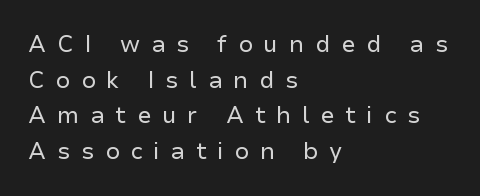
Q: Is the text bold? A: No.
Q: Is the text italic (slanted)? A: No, it is upright.
Q: Is the text underlined? A: No.
Q: How is the paragraph aligned? A: Left-aligned.
Q: Is the spacing between letters normal or unusually wide? A: Unusually wide.
Q: Is the spacing between lines tight, normal or loose? A: Normal.
